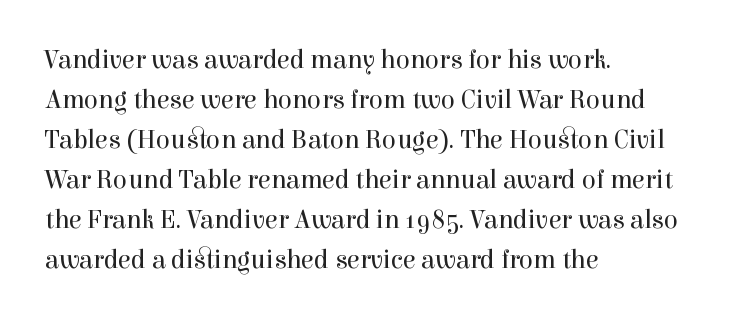
Q: Is the text bold? A: No.
Q: Is the text italic (slanted)? A: No, it is upright.
Q: Is the text underlined? A: No.
Q: How is the paragraph aligned? A: Left-aligned.
Q: Is the spacing between letters normal or unusually wide? A: Normal.
Q: Is the spacing between lines tight, normal or loose? A: Normal.
